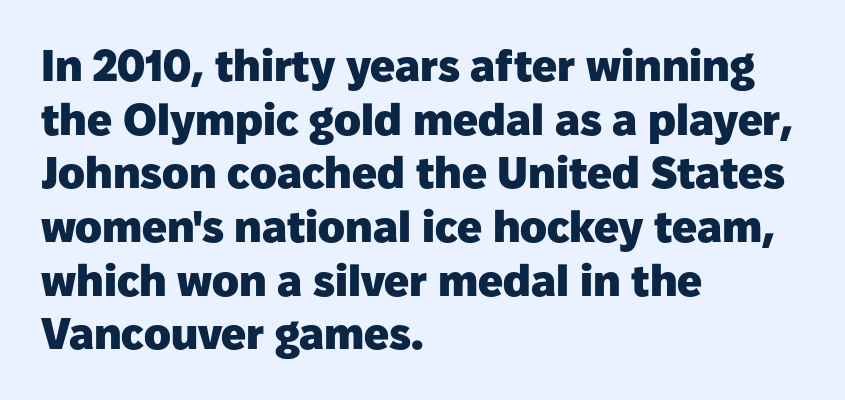
The image shows 44 px heavy sans-serif type, upright; set left-aligned, line spacing 1.22x, normal letter spacing, not underlined; low stroke contrast and a medium x-height.
